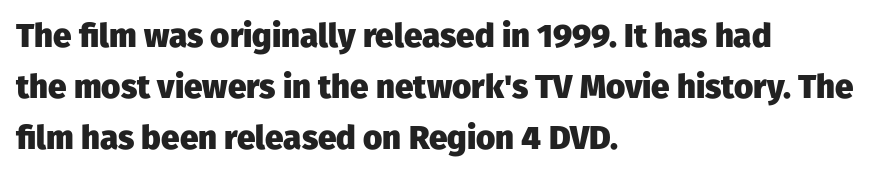
The image shows 33 px heavy sans-serif type, upright; set left-aligned, normal line spacing (1.54x), normal letter spacing, not underlined; low stroke contrast and a medium x-height.
